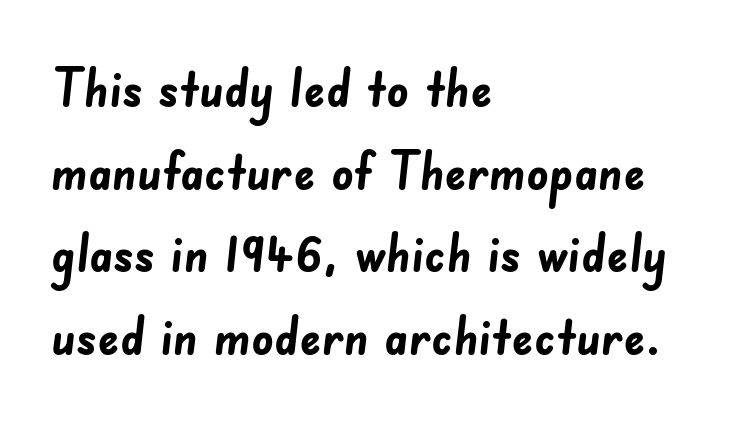
{"serif": "no", "bold": "yes", "weight": "semibold", "width": "normal", "stroke_contrast": "low", "x_height": "small", "monospaced": "no", "underline": "no", "align": "left", "line_spacing": "normal", "line_spacing_ratio": 1.53, "letter_spacing": "normal", "letter_spacing_em": 0.0, "glyph_px": 54}
